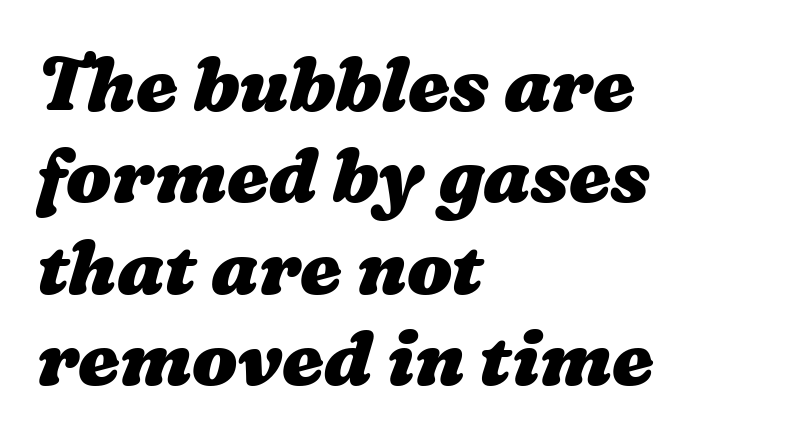
{"bold": "yes", "weight": "heavy", "width": "wide", "stroke_contrast": "medium", "x_height": "medium", "monospaced": "no", "underline": "no", "align": "left", "line_spacing_ratio": 1.22, "letter_spacing": "normal", "letter_spacing_em": 0.0, "glyph_px": 75}
